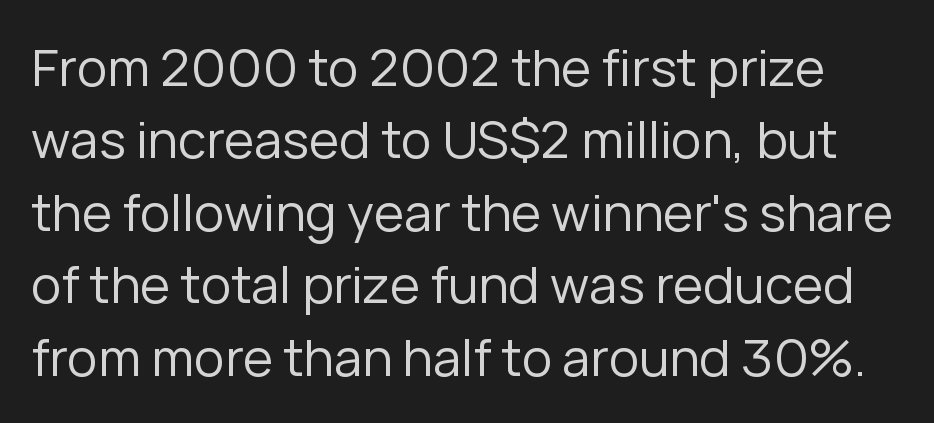
{"serif": "no", "italic": "no", "bold": "no", "weight": "regular", "width": "normal", "stroke_contrast": "low", "x_height": "medium", "monospaced": "no", "underline": "no", "line_spacing": "normal", "line_spacing_ratio": 1.42, "letter_spacing": "normal", "letter_spacing_em": 0.0, "glyph_px": 51}
